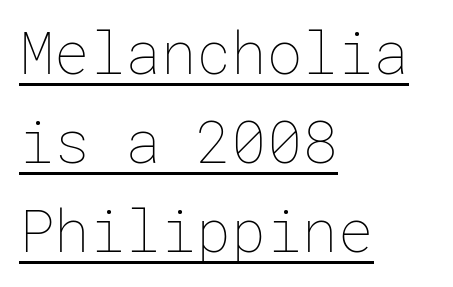
This rendering features underlined lettering. No letter is thick-stroked: the sample isn't bold. Line starts are locked; line ends wander. The space between consecutive lines is moderate. Ordinary non-slanted type is in use.
